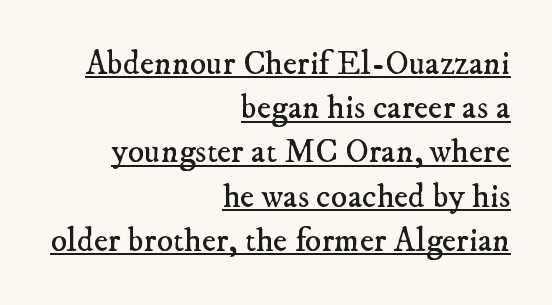
The image shows 34 px regular-weight serif type; set right-aligned, normal line spacing (1.3x), normal letter spacing, underlined; low stroke contrast and a small x-height.
